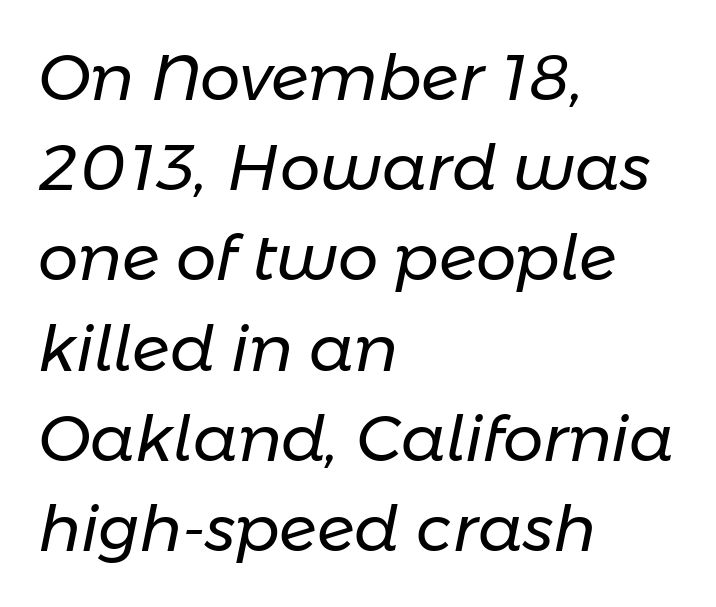
Q: Is the text bold? A: No.
Q: Is the text italic (slanted)? A: Yes, it leans right by about 11 degrees.
Q: Is the text underlined? A: No.
Q: How is the paragraph aligned? A: Left-aligned.
Q: Is the spacing between letters normal or unusually wide? A: Normal.
Q: Is the spacing between lines tight, normal or loose? A: Normal.
Q: Width (condensed, normal, or wide)? A: Normal.
Q: Stroke contrast? A: Low.
Q: x-height? A: Medium.
Q: Monospaced? A: No.
